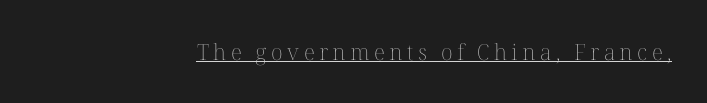
{"italic": "no", "bold": "no", "underline": "yes", "align": "right", "letter_spacing": "wide", "letter_spacing_em": 0.2, "glyph_px": 22}
